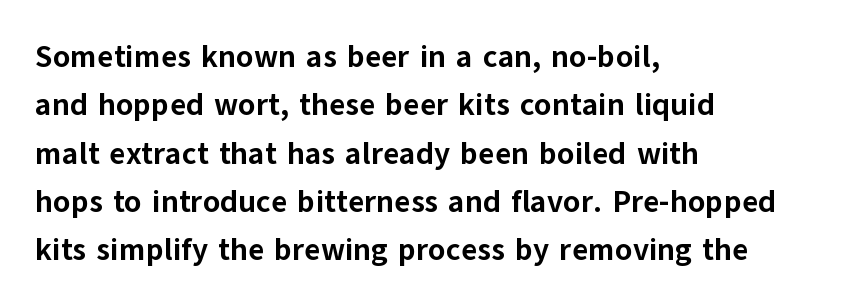
Q: Is the text bold? A: Yes.
Q: Is the text italic (slanted)? A: No, it is upright.
Q: Is the typeface a serif or a sans-serif typeface? A: Sans-serif.
Q: Is the text underlined? A: No.
Q: How is the paragraph aligned? A: Left-aligned.
Q: Is the spacing between letters normal or unusually wide? A: Normal.
Q: Is the spacing between lines tight, normal or loose? A: Normal.
Q: Width (condensed, normal, or wide)? A: Normal.
Q: Stroke contrast? A: Low.
Q: x-height? A: Medium.
Q: Monospaced? A: No.
